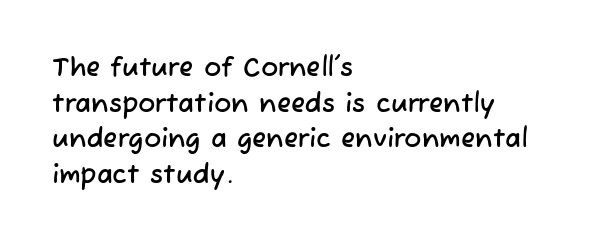
Q: Is the text underlined? A: No.
Q: How is the paragraph aligned? A: Left-aligned.
Q: Is the spacing between letters normal or unusually wide? A: Normal.
Q: Is the spacing between lines tight, normal or loose? A: Normal.
